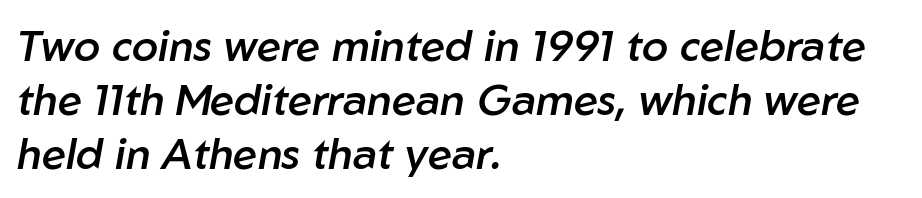
One-word summary of the alignment: left. Rule under the text: the space is simply empty. As a designer I'd log this as weight 600, semibold. Normally led — the rows are evenly, conventionally spaced. Default kerning and tracking; the words read as compact shapes. In terms of posture, this sample is oblique.
